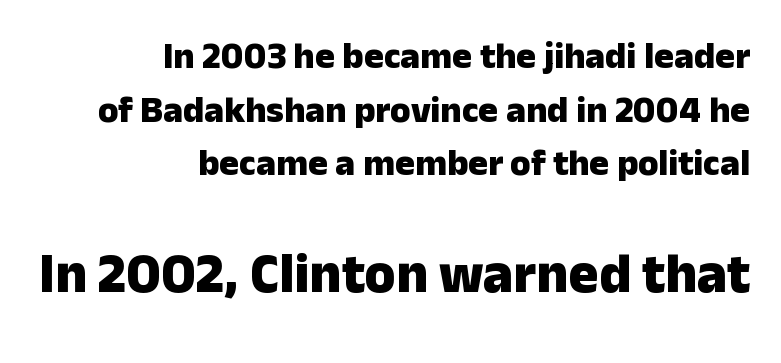
The image shows 56 px heavy sans-serif type, upright; set right-aligned, normal line spacing (1.45x), normal letter spacing, not underlined; the second (bottom) block is 1.51x larger; low stroke contrast and a medium x-height.
